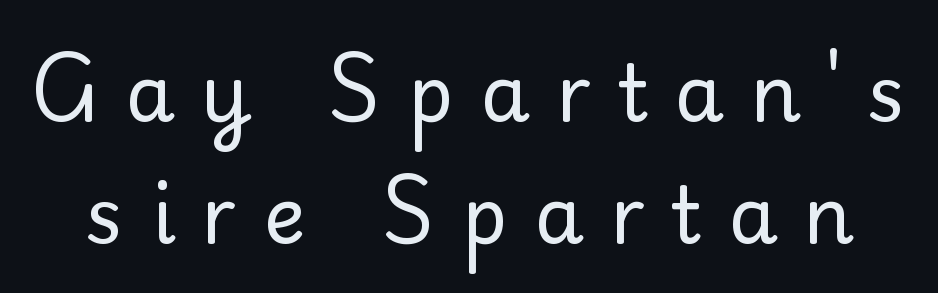
The image shows 79 px regular-weight sans-serif type, upright; set normal line spacing (1.54x), unusually wide letter spacing (+0.33 em), not underlined; low stroke contrast and a small x-height.
